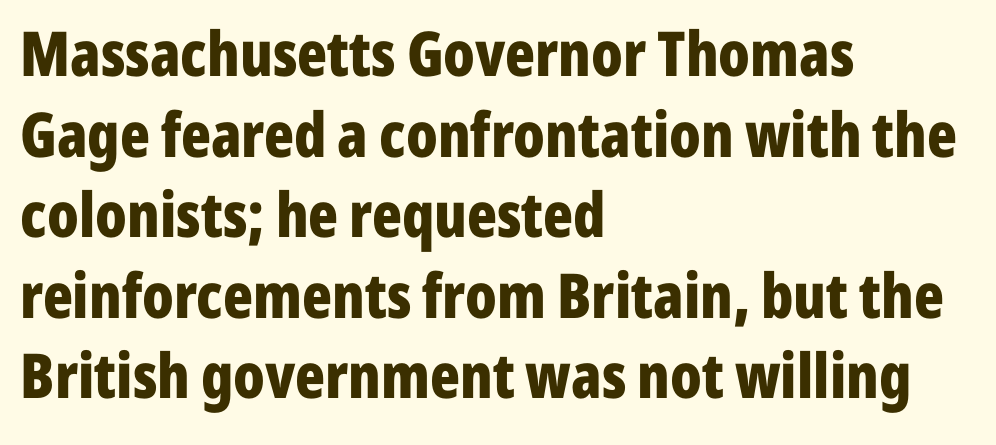
The image shows 62 px bold, condensed sans-serif type, upright; set left-aligned, normal line spacing (1.3x), normal letter spacing, not underlined; low stroke contrast and a medium x-height.
